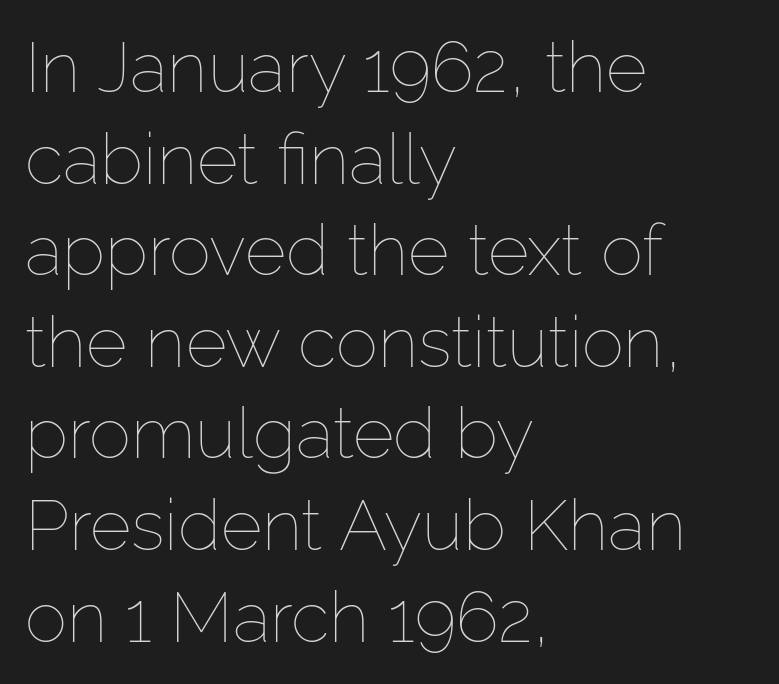
{"italic": "no", "bold": "no", "weight": "thin", "width": "normal", "stroke_contrast": "low", "x_height": "medium", "monospaced": "no", "underline": "no", "align": "left", "line_spacing": "normal", "line_spacing_ratio": 1.29, "letter_spacing": "normal", "letter_spacing_em": 0.0, "glyph_px": 71}
